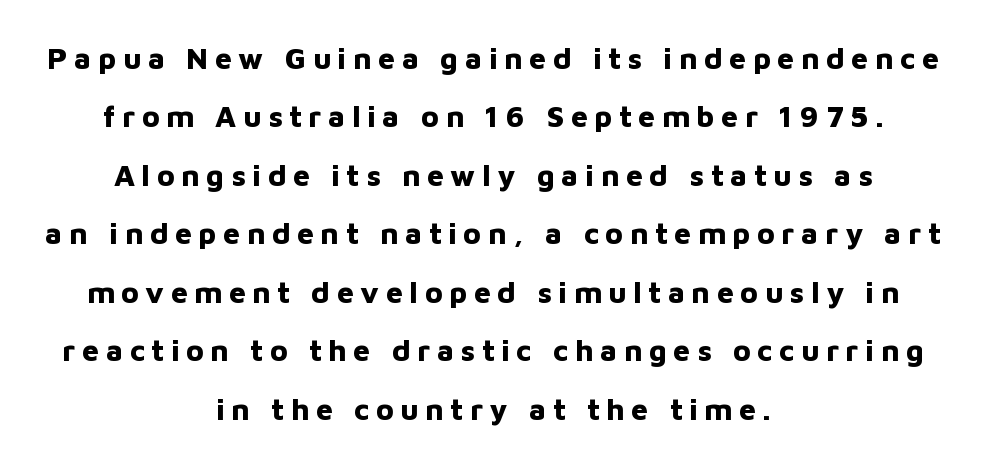
{"serif": "no", "italic": "no", "bold": "yes", "weight": "bold", "width": "normal", "stroke_contrast": "low", "x_height": "medium", "monospaced": "no", "underline": "no", "align": "center", "line_spacing": "loose", "line_spacing_ratio": 1.95, "letter_spacing": "wide", "letter_spacing_em": 0.22, "glyph_px": 30}
